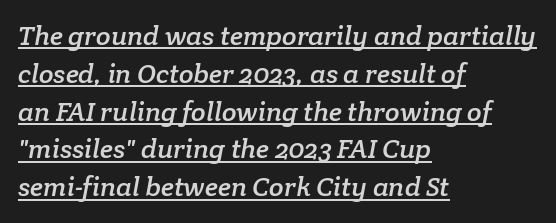
This rendering features underlined lettering. Leftover space on each line is placed entirely after the last word. The face used here is rendered with its standard letterfit. Baseline-to-baseline distance is the conventional proportion of letter height.
